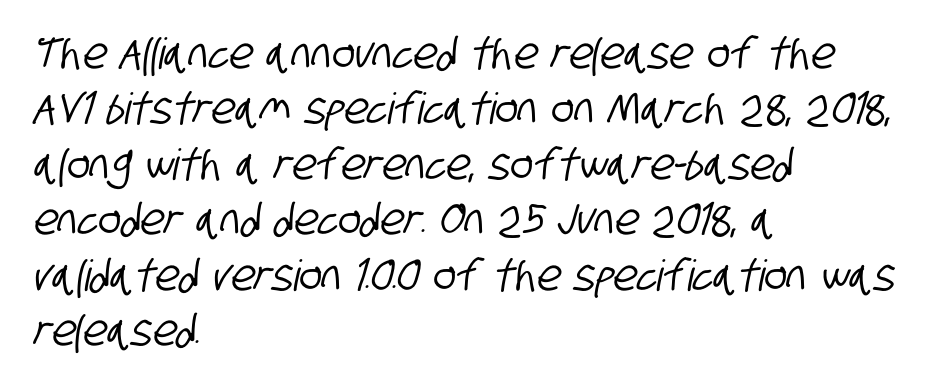
Each word holds together tightly as a unit, with standard inter-letter gaps. The glyphs are unaccompanied by any horizontal stroke below them. The font family rendered here belongs to the sans-serif group. These lines are rendered in a variable-pitch font. This rendering uses left alignment, leaving the right contour irregular.
